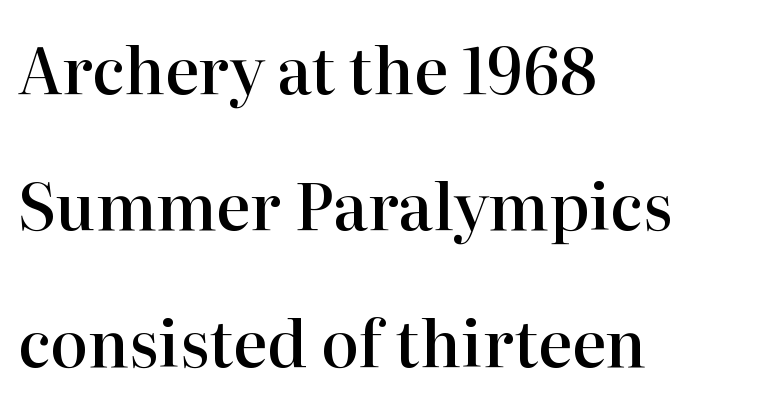
{"serif": "yes", "italic": "no", "bold": "semi", "weight": "semibold", "width": "normal", "stroke_contrast": "high", "x_height": "medium", "monospaced": "no", "underline": "no", "align": "left", "line_spacing": "loose", "line_spacing_ratio": 2.13, "letter_spacing": "normal", "letter_spacing_em": 0.0, "glyph_px": 64}
